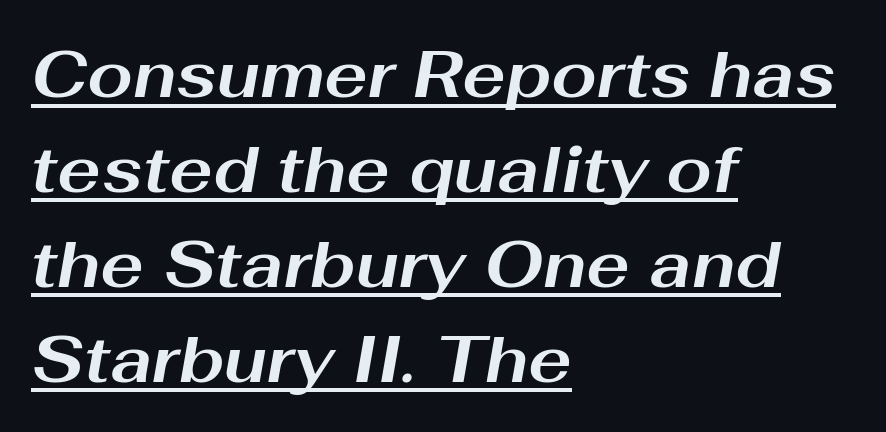
Q: Is the text bold? A: Yes.
Q: Is the text italic (slanted)? A: Yes, it leans right by about 10 degrees.
Q: Is the text underlined? A: Yes.
Q: How is the paragraph aligned? A: Left-aligned.
Q: Is the spacing between letters normal or unusually wide? A: Normal.
Q: Is the spacing between lines tight, normal or loose? A: Normal.
Q: Width (condensed, normal, or wide)? A: Wide.
Q: Stroke contrast? A: Medium.
Q: x-height? A: Medium.
Q: Monospaced? A: No.
